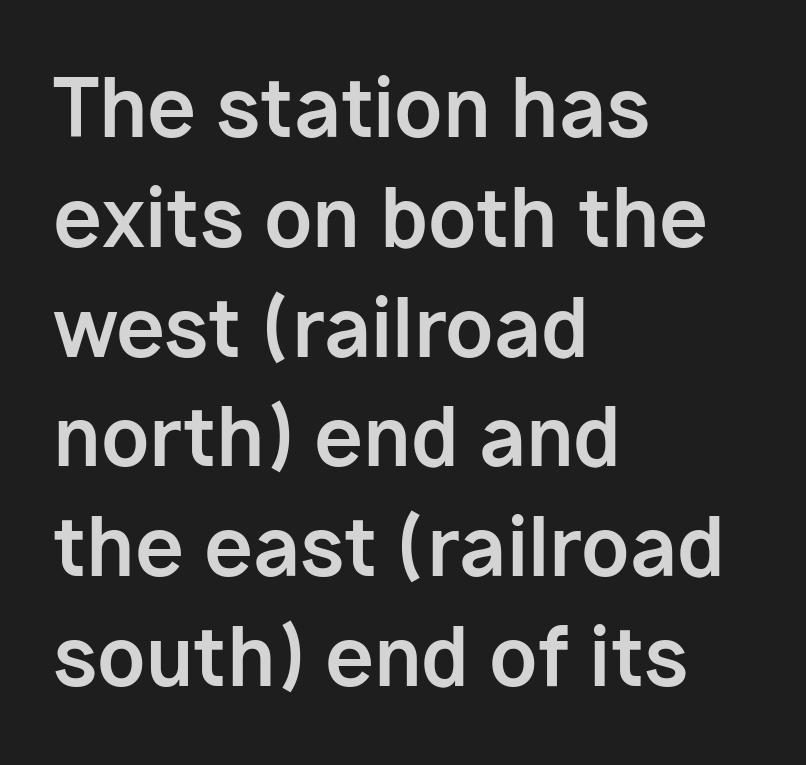
Here the glyphs are tracked normally, forming tight word shapes. The rendering uses natural spacing where letterforms have individual widths. The rendering shows plain stroke endings on the letterforms — a sans-serif design. Each glyph is drawn with heavy, bold strokes. The area under the type is left untouched.
